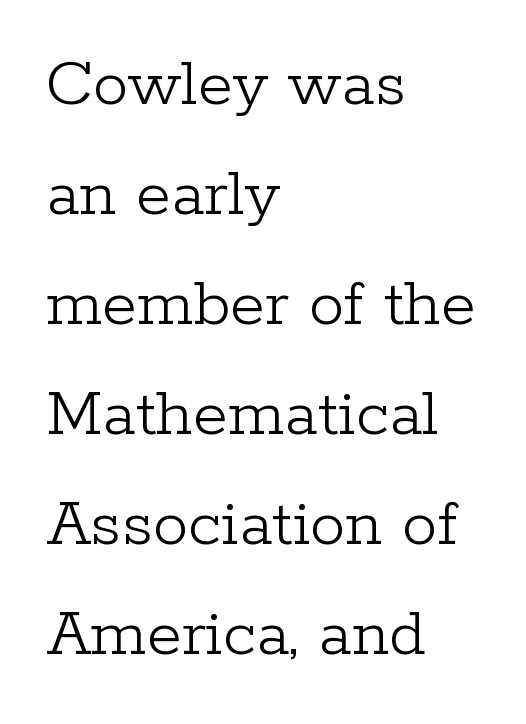
The image shows 71 px light serif type, upright; set left-aligned, normal line spacing (1.55x), normal letter spacing, not underlined; low stroke contrast and a medium x-height.
